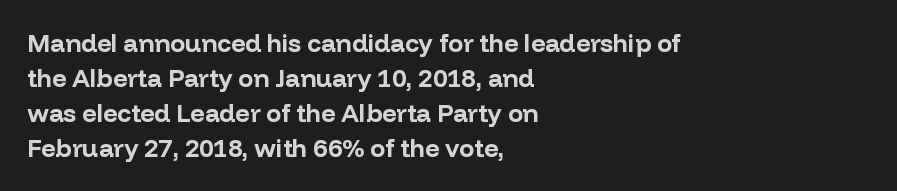
The image shows 25 px bold type, upright; set left-aligned, normal line spacing (1.4x), normal letter spacing, not underlined.
